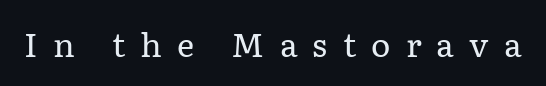
{"serif": "yes", "italic": "no", "bold": "no", "weight": "regular", "width": "normal", "stroke_contrast": "low", "x_height": "medium", "monospaced": "no", "underline": "no", "letter_spacing": "wide", "letter_spacing_em": 0.46, "glyph_px": 33}
